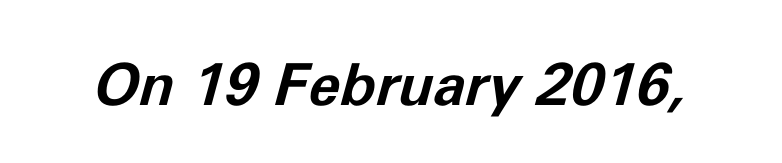
The image shows 58 px bold type, italic (leaning right); set normal letter spacing, not underlined; low stroke contrast and a medium x-height.
